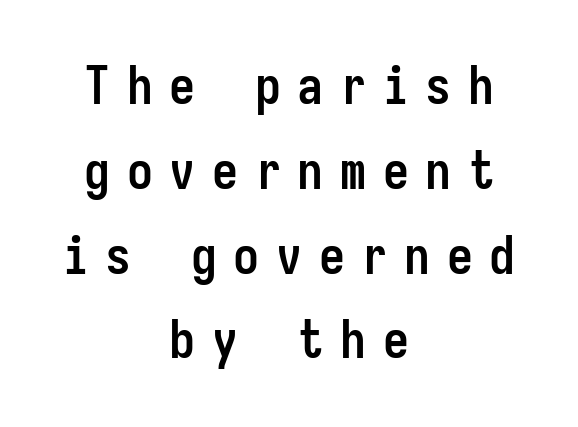
Any mark beneath the type? The region is blank. Baseline-to-baseline distance is the conventional proportion of letter height. Teacher's note: observe the equal gaps on both sides — that is centered alignment. Monospaced: the letters line up in strict vertical columns. Stroke thickness is high; the sample reads as a true bold. Ascenders rise straight up at ninety degrees.
